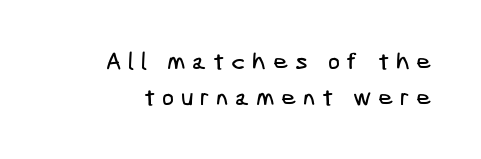
Evenly set lines give the paragraph a standard silhouette. Honestly, the letter spacing is so wide it's the main thing you notice. The strip under each line holds only bare page.
